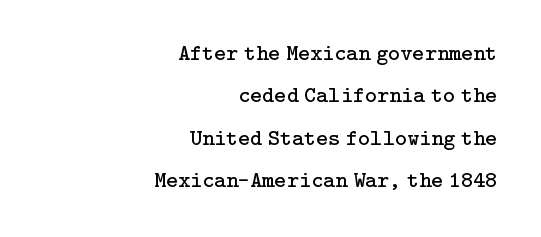
{"italic": "no", "bold": "no", "underline": "no", "align": "right", "line_spacing_ratio": 1.84, "letter_spacing": "normal", "letter_spacing_em": 0.0, "glyph_px": 23}
